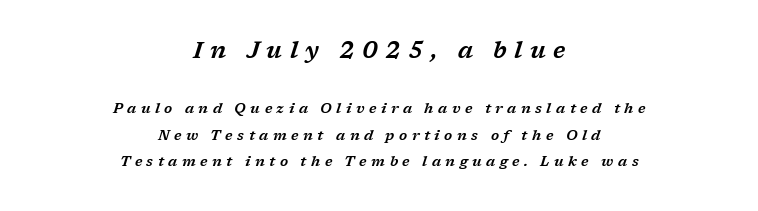
{"italic": "yes", "lean": "right", "slant_degrees": 17, "underline": "no", "align": "center", "line_spacing_ratio": 1.87, "letter_spacing": "wide", "letter_spacing_em": 0.32, "larger_block": "first", "size_ratio": 1.64, "glyph_px": 23}
